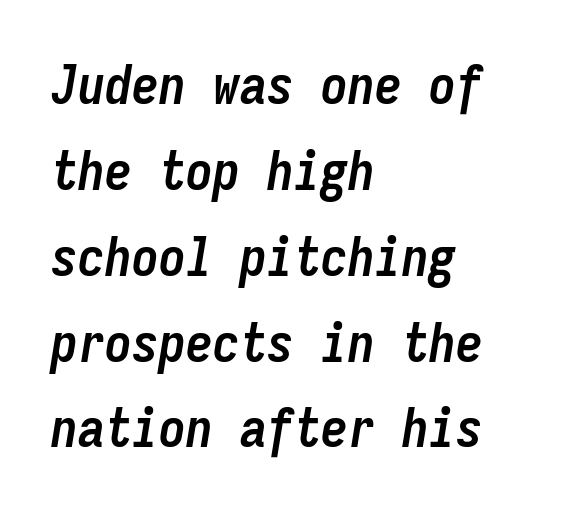
{"italic": "yes", "lean": "right", "slant_degrees": 9, "bold": "yes", "weight": "semibold", "width": "condensed", "stroke_contrast": "low", "x_height": "medium", "monospaced": "yes", "underline": "no", "align": "left", "line_spacing": "normal", "line_spacing_ratio": 1.59, "letter_spacing": "normal", "letter_spacing_em": 0.0, "glyph_px": 54}
